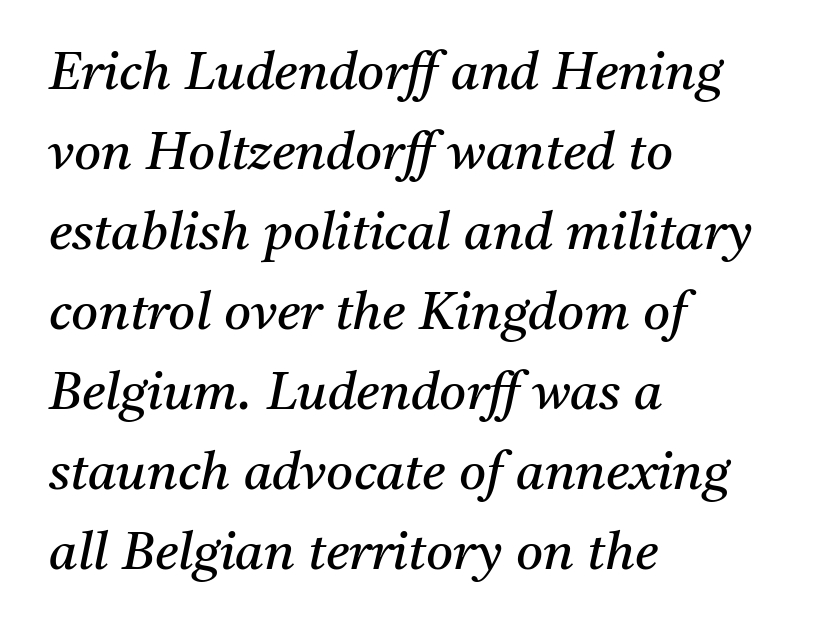
The image shows 52 px regular-weight serif type, italic (leaning right); set left-aligned, normal line spacing (1.54x), normal letter spacing, not underlined; medium stroke contrast and a medium x-height.
